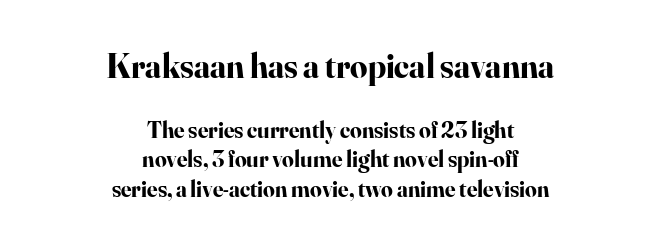
{"serif": "yes", "italic": "no", "bold": "yes", "weight": "bold", "width": "normal", "stroke_contrast": "high", "x_height": "small", "monospaced": "no", "underline": "no", "align": "center", "line_spacing": "normal", "line_spacing_ratio": 1.28, "letter_spacing": "normal", "letter_spacing_em": 0.0, "larger_block": "first", "size_ratio": 1.48, "glyph_px": 34}
